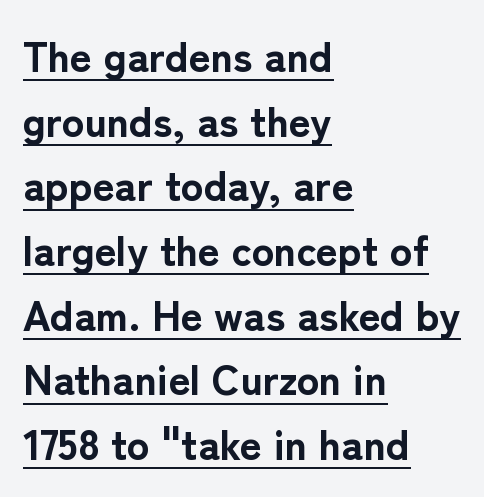
In terms of weight, the rendering is a true, heavy bold. Which margin do the lines hug? The left one — the right edge is uneven. The rendering uses the underline text-decoration. Varying glyph widths throughout — classic text-font behaviour. Is there any slant? The stems are plumb.
